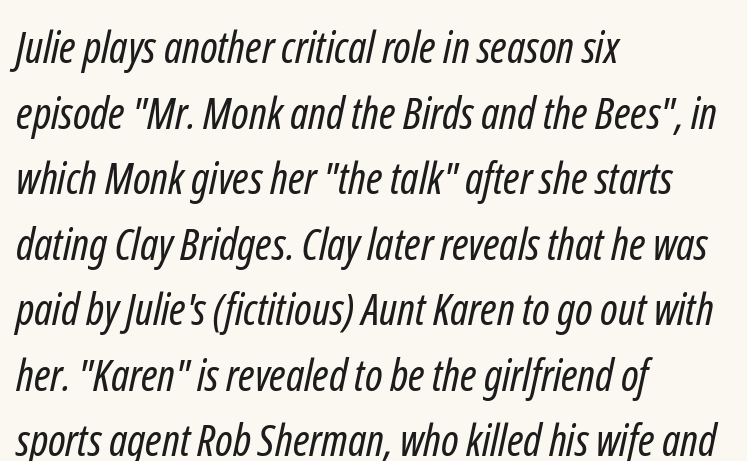
The image shows 44 px regular-weight, condensed sans-serif type; set left-aligned, normal line spacing (1.49x), normal letter spacing, not underlined; low stroke contrast and a medium x-height.
